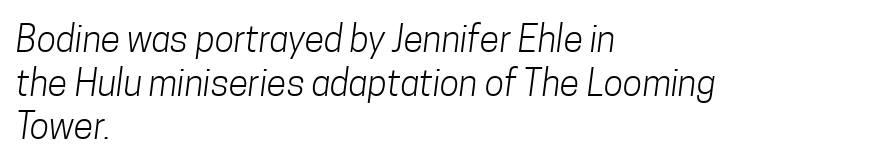
The face used here is proportionally spaced, like ordinary book or web type. The weight tops out at a normal text grade. The face used here is rendered with its standard letterfit. Which margin do the lines hug? The left one — the right edge is uneven. Beneath every word, the page is bare. What kind of face is this? One without serifs — a sans.
